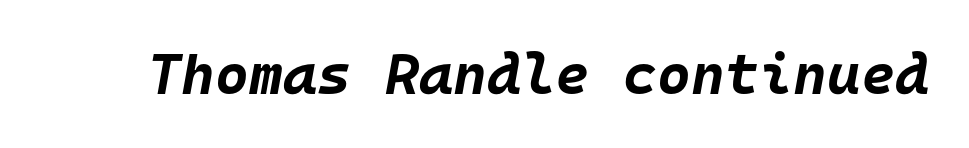
The image shows 58 px bold type, italic (leaning right), monospaced; set normal letter spacing, not underlined; low stroke contrast and a large x-height.
